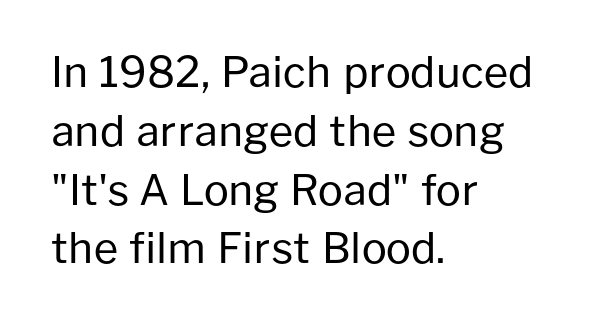
The image shows 42 px regular-weight sans-serif type, upright; set left-aligned, normal line spacing (1.4x), normal letter spacing, not underlined; low stroke contrast and a medium x-height.
